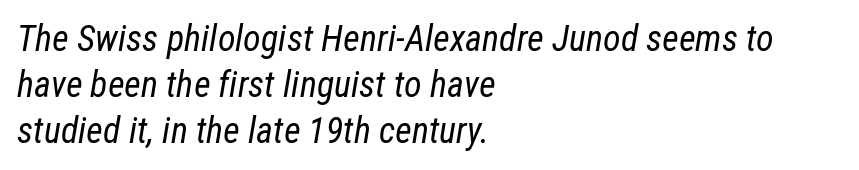
Q: Is the text bold? A: No.
Q: Is the text italic (slanted)? A: Yes, it leans right by about 12 degrees.
Q: Is the text underlined? A: No.
Q: How is the paragraph aligned? A: Left-aligned.
Q: Is the spacing between letters normal or unusually wide? A: Normal.
Q: Is the spacing between lines tight, normal or loose? A: Normal.
Q: Width (condensed, normal, or wide)? A: Condensed.
Q: Stroke contrast? A: Low.
Q: x-height? A: Medium.
Q: Monospaced? A: No.
